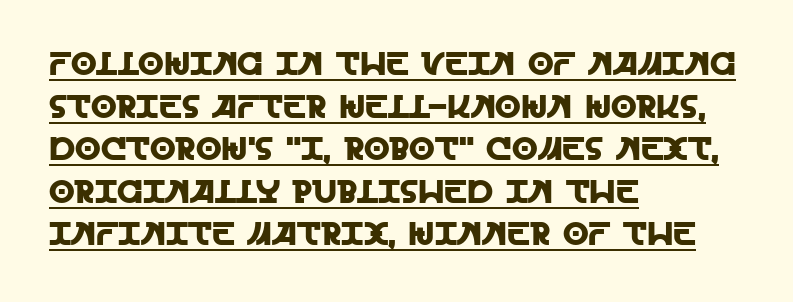
The passage shown has conventional tracking throughout. In CSS terms this would be text-align: left. The specimen includes a rule beneath the text block's lines. In terms of leading, this rendering sits right in the middle. A typesetter would call this proportional, since set widths differ per character.
